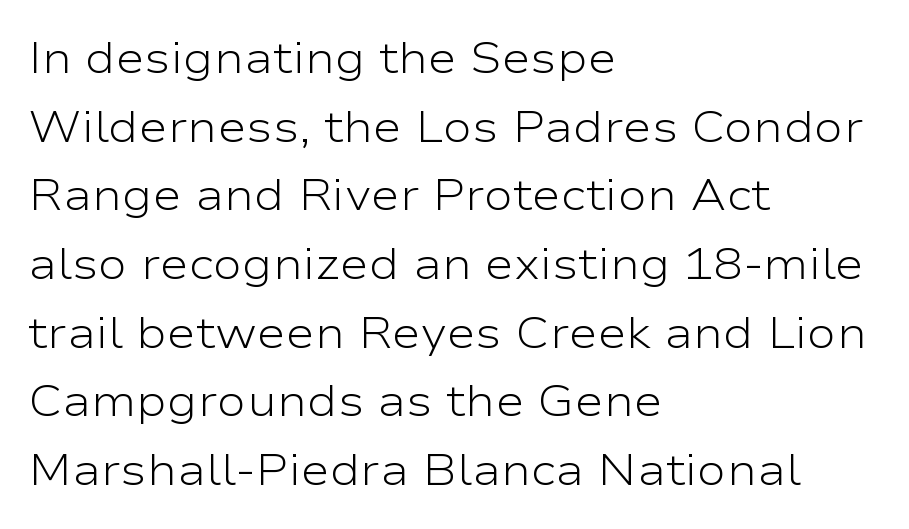
The image shows 44 px light, wide sans-serif type, upright; set left-aligned, normal line spacing (1.56x), normal letter spacing, not underlined; low stroke contrast and a medium x-height.
